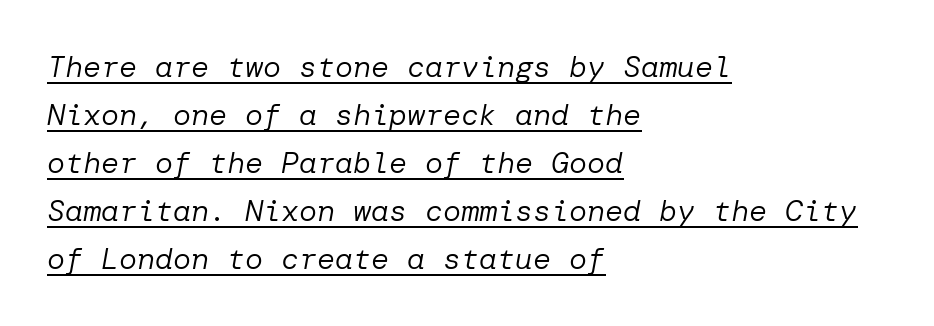
Q: Is the text bold? A: No.
Q: Is the text italic (slanted)? A: Yes, it leans right by about 10 degrees.
Q: Is the text underlined? A: Yes.
Q: How is the paragraph aligned? A: Left-aligned.
Q: Is the spacing between letters normal or unusually wide? A: Normal.
Q: Is the spacing between lines tight, normal or loose? A: Normal.
Q: Width (condensed, normal, or wide)? A: Normal.
Q: Stroke contrast? A: Low.
Q: x-height? A: Medium.
